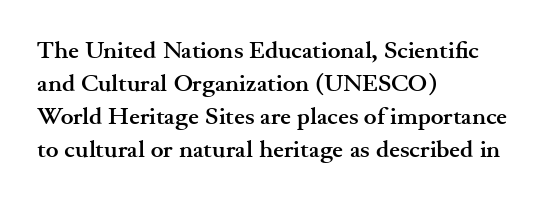
Q: Is the text bold? A: Yes.
Q: Is the text italic (slanted)? A: No, it is upright.
Q: Is the text underlined? A: No.
Q: How is the paragraph aligned? A: Left-aligned.
Q: Is the spacing between letters normal or unusually wide? A: Normal.
Q: Is the spacing between lines tight, normal or loose? A: Normal.
